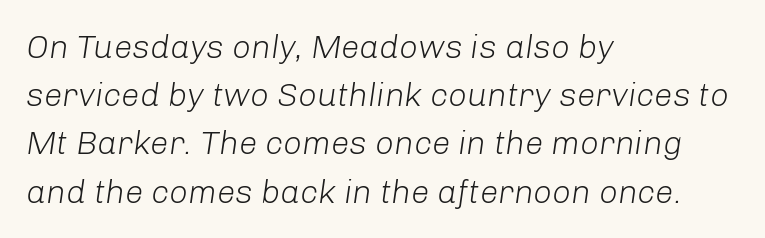
Q: Is the text bold? A: No.
Q: Is the text italic (slanted)? A: Yes, it leans right by about 8 degrees.
Q: Is the text underlined? A: No.
Q: How is the paragraph aligned? A: Left-aligned.
Q: Is the spacing between letters normal or unusually wide? A: Normal.
Q: Is the spacing between lines tight, normal or loose? A: Normal.
Q: Width (condensed, normal, or wide)? A: Normal.
Q: Stroke contrast? A: Low.
Q: x-height? A: Medium.
Q: Monospaced? A: No.
